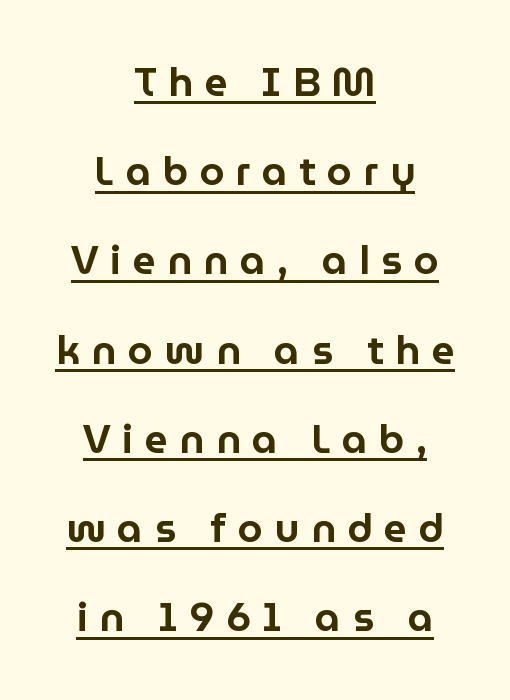
Q: Is the text italic (slanted)? A: No, it is upright.
Q: Is the typeface a serif or a sans-serif typeface? A: Sans-serif.
Q: Is the text underlined? A: Yes.
Q: How is the paragraph aligned? A: Centered.
Q: Is the spacing between letters normal or unusually wide? A: Unusually wide.
Q: Is the spacing between lines tight, normal or loose? A: Loose.
Q: Width (condensed, normal, or wide)? A: Normal.
Q: Stroke contrast? A: Low.
Q: x-height? A: Medium.
Q: Monospaced? A: No.
